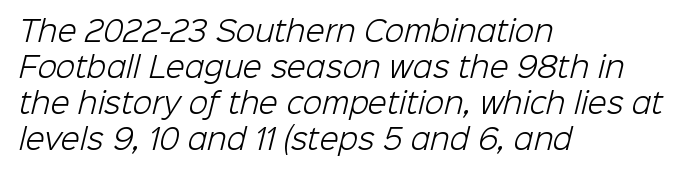
{"serif": "no", "bold": "no", "weight": "light", "width": "normal", "stroke_contrast": "low", "x_height": "medium", "monospaced": "no", "underline": "no", "align": "left", "line_spacing": "normal", "line_spacing_ratio": 1.28, "letter_spacing": "normal", "letter_spacing_em": 0.0, "glyph_px": 28}
